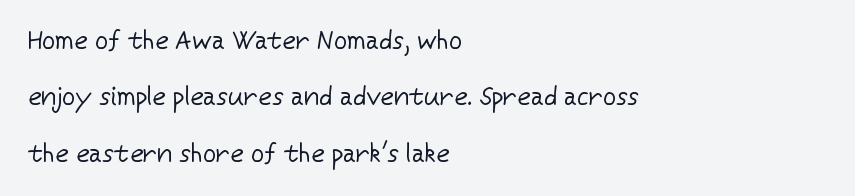
The line texture is even and compact thanks to regular tracking. Leading is clearly above the norm, producing a sparse column. It's the straight-up-and-down kind of type. Caption: multi-line text, flush left, ragged right. The space directly below the letters is spotless.
